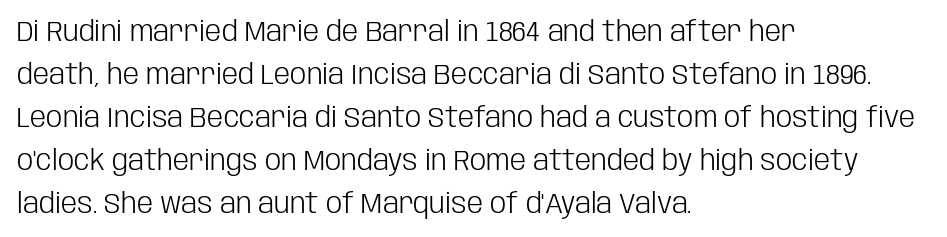
The image shows 29 px light, condensed sans-serif type, upright; set left-aligned, normal line spacing (1.48x), normal letter spacing, not underlined; low stroke contrast and a large x-height.
